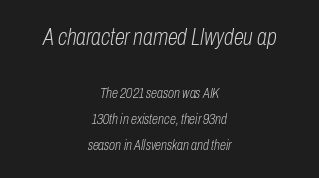
The image shows 23 px text type, italic (leaning right); set centered, line spacing 1.86x, normal letter spacing, not underlined; the first (top) block is 1.64x larger.
